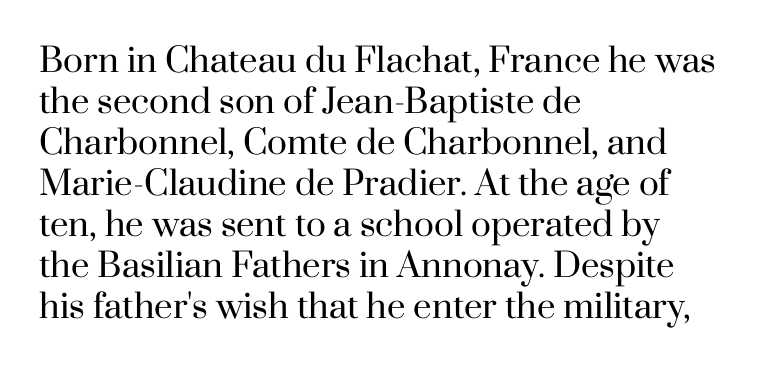
{"serif": "yes", "italic": "no", "bold": "no", "weight": "regular", "width": "normal", "stroke_contrast": "high", "x_height": "small", "monospaced": "no", "underline": "no", "align": "left", "line_spacing_ratio": 1.24, "letter_spacing": "normal", "letter_spacing_em": 0.0, "glyph_px": 33}
